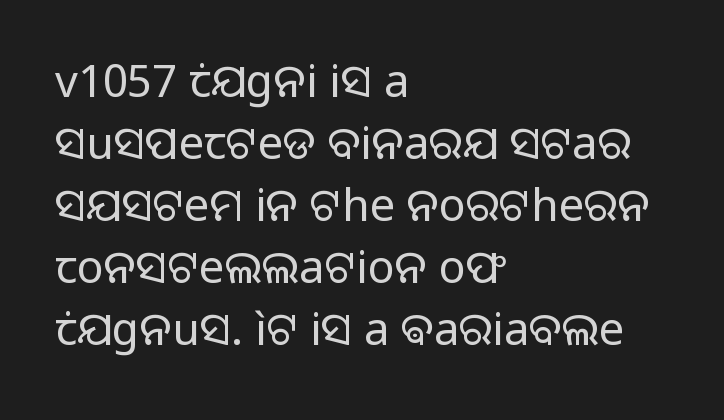
Q: Is the text bold? A: No.
Q: Is the text italic (slanted)? A: No, it is upright.
Q: Is the typeface a serif or a sans-serif typeface? A: Sans-serif.
Q: Is the text underlined? A: No.
Q: How is the paragraph aligned? A: Left-aligned.
Q: Is the spacing between letters normal or unusually wide? A: Normal.
Q: Is the spacing between lines tight, normal or loose? A: Normal.
Q: Width (condensed, normal, or wide)? A: Normal.
Q: Stroke contrast? A: Low.
Q: x-height? A: Medium.
Q: Monospaced? A: No.
